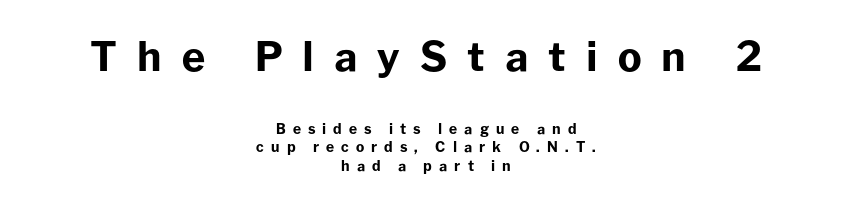
Look at the tracking — it's clearly loosened, letters drifting apart. The emphasis by scale lands on block number one, above. Examine the stroke ends and you'll find no serifs. Characters remain perfectly vertical along every line. Successive baselines arrive at the customary interval.
